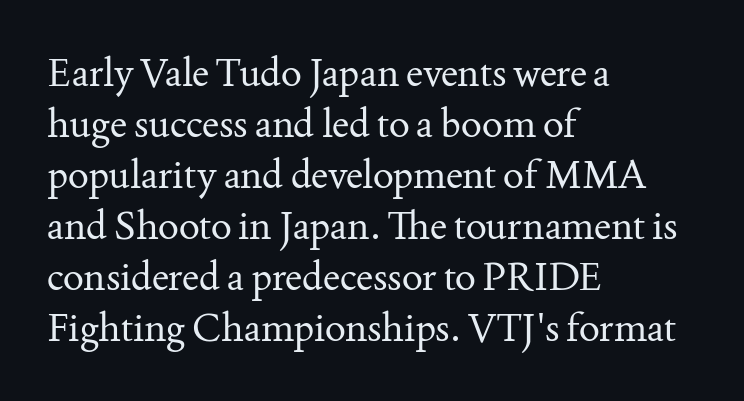
A student would call this left alignment; a typographer would say flush left, rag right. This is the regular roman posture of the typeface. A clean baseline with only descenders dipping below it. A typesetter would call this proportional, since set widths differ per character. Typographically, this falls in the serif category.
